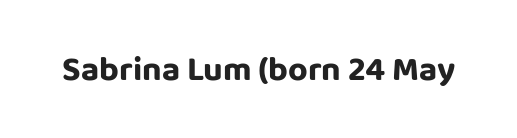
Q: Is the text italic (slanted)? A: No, it is upright.
Q: Is the typeface a serif or a sans-serif typeface? A: Sans-serif.
Q: Is the text underlined? A: No.
Q: Is the spacing between letters normal or unusually wide? A: Normal.
Q: Width (condensed, normal, or wide)? A: Normal.
Q: Stroke contrast? A: Low.
Q: x-height? A: Large.
Q: Monospaced? A: No.
